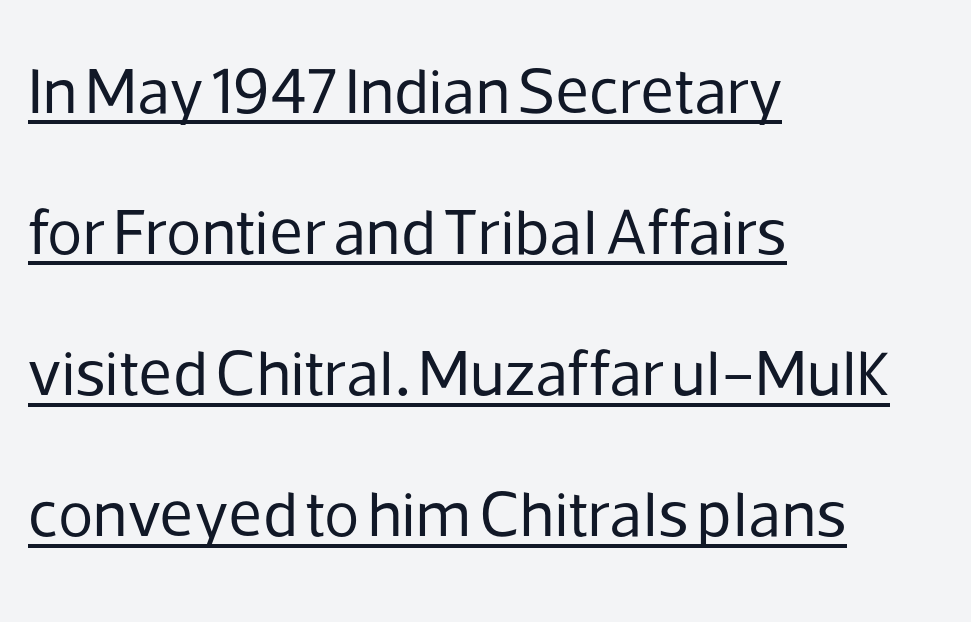
Q: Is the text bold? A: No.
Q: Is the text italic (slanted)? A: No, it is upright.
Q: Is the typeface a serif or a sans-serif typeface? A: Sans-serif.
Q: Is the text underlined? A: Yes.
Q: How is the paragraph aligned? A: Left-aligned.
Q: Is the spacing between letters normal or unusually wide? A: Normal.
Q: Is the spacing between lines tight, normal or loose? A: Loose.
Q: Width (condensed, normal, or wide)? A: Normal.
Q: Stroke contrast? A: Low.
Q: x-height? A: Medium.
Q: Monospaced? A: No.
